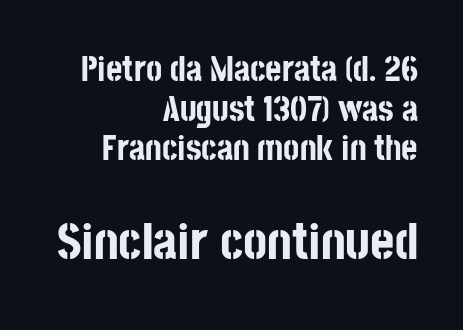
Leading: reduced. Strokes here are thick enough to call this a true bold. The letters advance in unequal steps, a hallmark of proportional type. Italic: no, the glyphs are upright roman.
